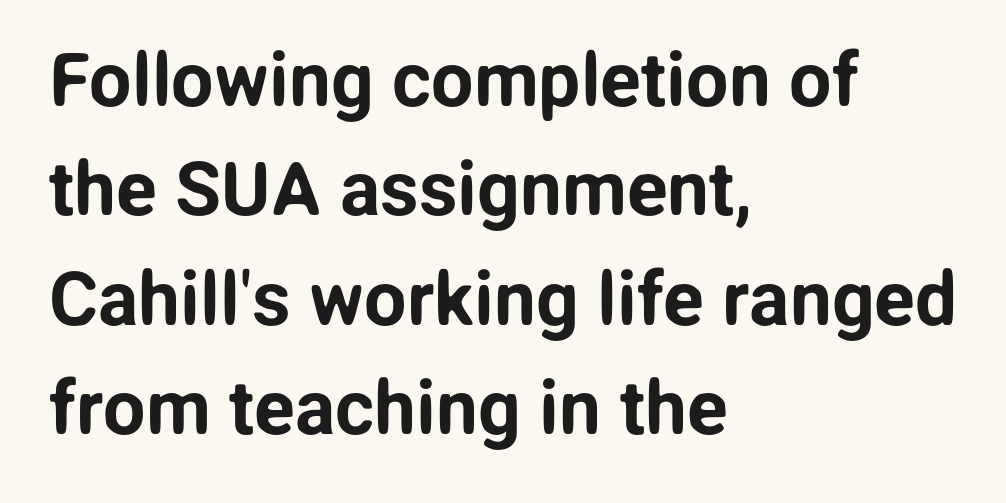
{"serif": "no", "italic": "no", "width": "normal", "stroke_contrast": "low", "x_height": "medium", "monospaced": "no", "underline": "no", "align": "left", "line_spacing": "normal", "line_spacing_ratio": 1.46, "letter_spacing": "normal", "letter_spacing_em": 0.0, "glyph_px": 75}
